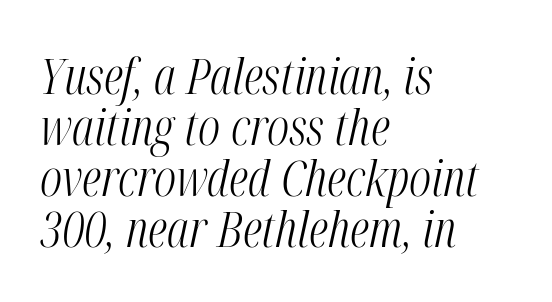
Q: Is the text bold? A: No.
Q: Is the text italic (slanted)? A: Yes, it leans right by about 12 degrees.
Q: Is the text underlined? A: No.
Q: How is the paragraph aligned? A: Left-aligned.
Q: Is the spacing between letters normal or unusually wide? A: Normal.
Q: Is the spacing between lines tight, normal or loose? A: Tight.
Q: Width (condensed, normal, or wide)? A: Condensed.
Q: Stroke contrast? A: Medium.
Q: x-height? A: Medium.
Q: Monospaced? A: No.
